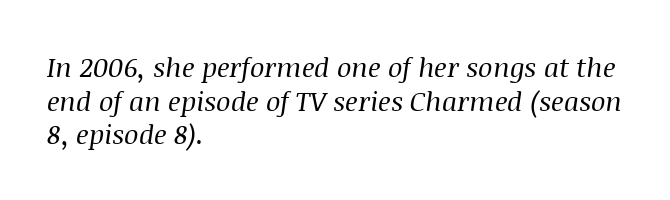
{"italic": "yes", "lean": "right", "slant_degrees": 8, "bold": "no", "underline": "no", "align": "left", "line_spacing": "normal", "line_spacing_ratio": 1.25, "letter_spacing": "normal", "letter_spacing_em": 0.0, "glyph_px": 27}
